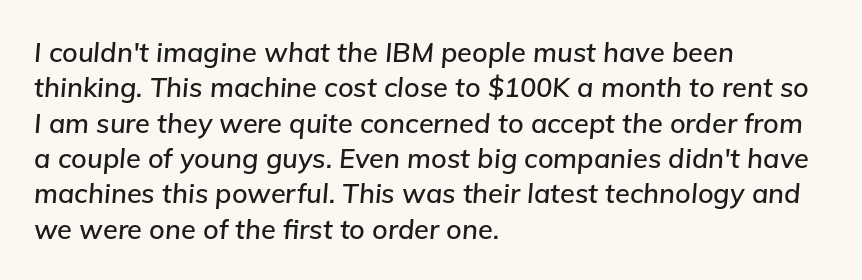
These lines were composed using italics. Bare-footed words on every line. Horizontal bands of white between lines are of average thickness. Left-aligned paragraph, ragged on the right. You could call the tracking neutral — neither tight nor loose.
